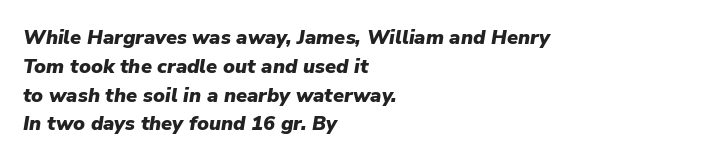
{"italic": "yes", "lean": "right", "slant_degrees": 9, "bold": "yes", "underline": "no", "align": "left", "line_spacing": "normal", "line_spacing_ratio": 1.44, "letter_spacing": "normal", "letter_spacing_em": 0.0, "glyph_px": 20}
